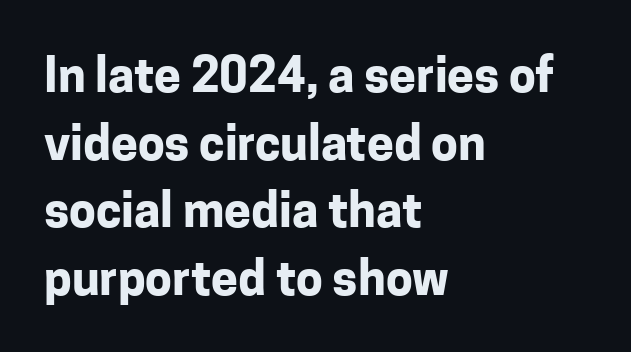
{"serif": "no", "italic": "no", "bold": "yes", "weight": "bold", "width": "normal", "stroke_contrast": "low", "x_height": "medium", "monospaced": "no", "underline": "no", "align": "left", "line_spacing": "normal", "line_spacing_ratio": 1.41, "letter_spacing": "normal", "letter_spacing_em": 0.0, "glyph_px": 48}
